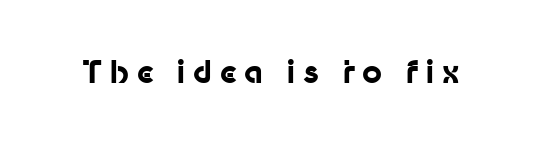
This sample has the flowing, uneven cadence of proportional lettering. The typography opts for an upright posture over an oblique one. Letterform terminals end flat and unadorned throughout the passage. In terms of letterspacing, this is a distinctly airy, spread setting.
